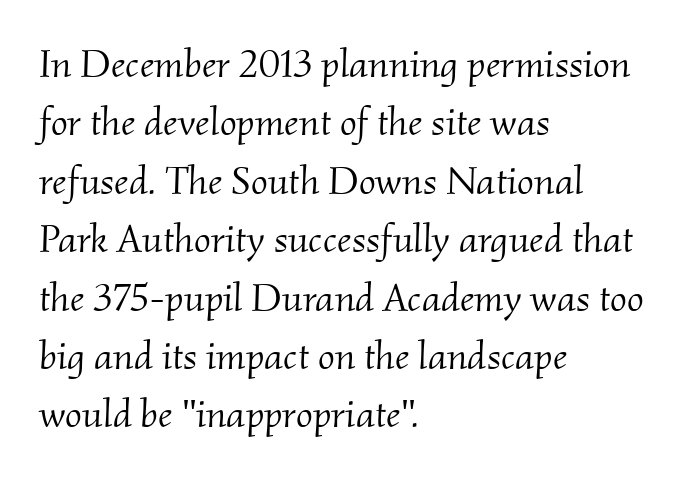
Q: Is the text bold? A: No.
Q: Is the text italic (slanted)? A: Yes, it leans right by about 2 degrees.
Q: Is the typeface a serif or a sans-serif typeface? A: Serif.
Q: Is the text underlined? A: No.
Q: How is the paragraph aligned? A: Left-aligned.
Q: Is the spacing between letters normal or unusually wide? A: Normal.
Q: Is the spacing between lines tight, normal or loose? A: Normal.
Q: Width (condensed, normal, or wide)? A: Normal.
Q: Stroke contrast? A: Medium.
Q: x-height? A: Small.
Q: Monospaced? A: No.
